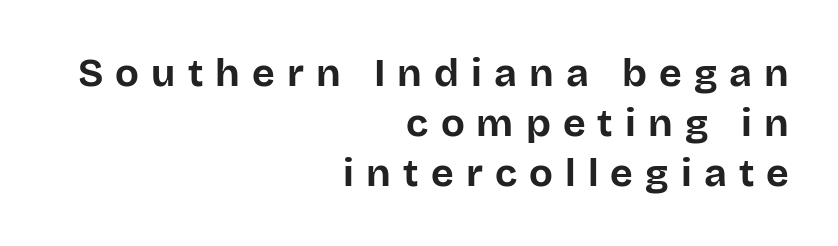
Q: Is the text bold? A: Yes.
Q: Is the text italic (slanted)? A: No, it is upright.
Q: Is the typeface a serif or a sans-serif typeface? A: Sans-serif.
Q: Is the text underlined? A: No.
Q: How is the paragraph aligned? A: Right-aligned.
Q: Is the spacing between letters normal or unusually wide? A: Unusually wide.
Q: Is the spacing between lines tight, normal or loose? A: Normal.
Q: Width (condensed, normal, or wide)? A: Normal.
Q: Stroke contrast? A: Low.
Q: x-height? A: Large.
Q: Monospaced? A: No.
